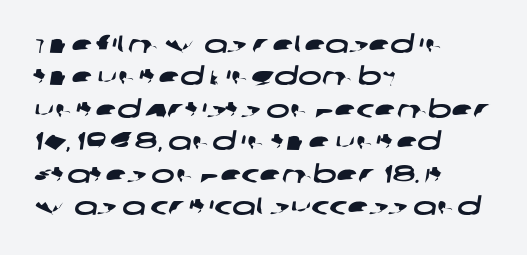
The passage shown is not underscored anywhere. The passage is arranged the way most books set body copy — flush left. Normally led — the rows are evenly, conventionally spaced. How are the letters spaced? Ordinarily, with no added tracking.
